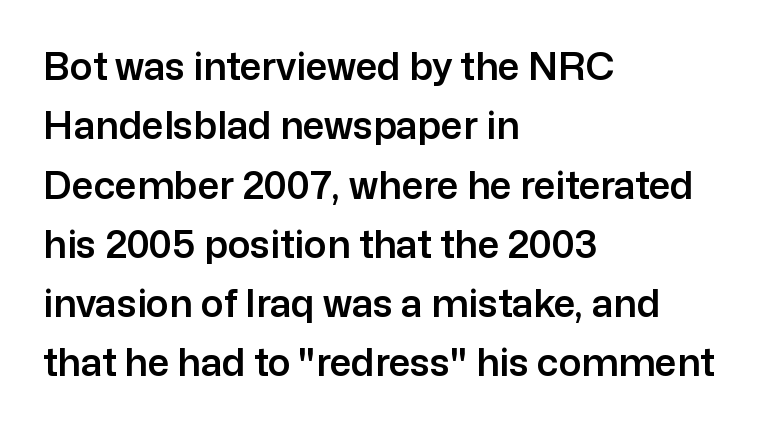
The image shows 38 px sans-serif type, upright; set left-aligned, normal line spacing (1.56x), normal letter spacing, not underlined; low stroke contrast and a medium x-height.
